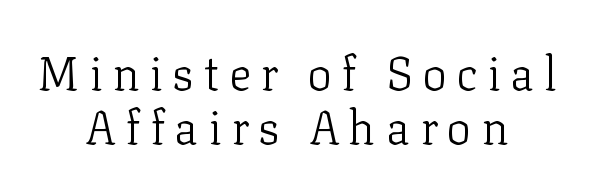
The typography opts for an upright posture over an oblique one. Descenders are the only things crossing below the line. You could barely slide anything between these rows. Look at the tracking — it's clearly loosened, letters drifting apart. Spacing verdict: proportional, widths tailored to each character. Neither beginnings nor endings align; midpoints do.
